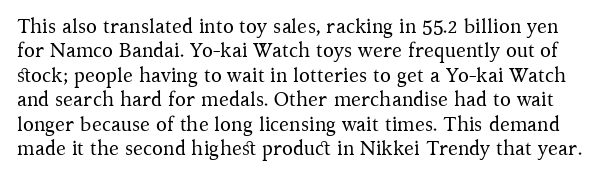
The image shows 20 px text type, upright; set line spacing 1.22x, normal letter spacing, not underlined.
